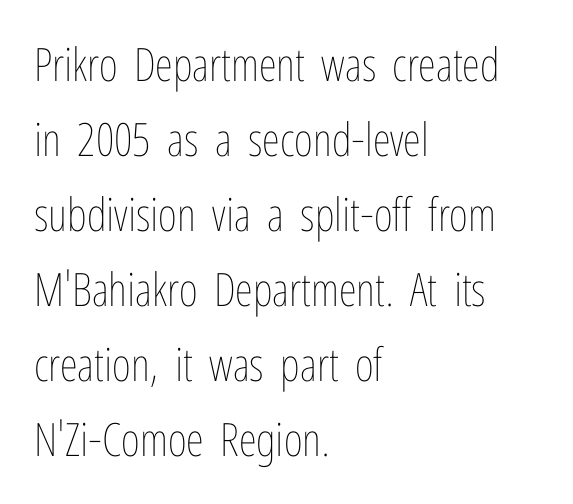
{"italic": "no", "bold": "no", "weight": "thin", "width": "condensed", "stroke_contrast": "low", "x_height": "medium", "monospaced": "no", "underline": "no", "align": "left", "line_spacing": "normal", "line_spacing_ratio": 1.63, "letter_spacing": "normal", "letter_spacing_em": 0.0, "glyph_px": 46}
